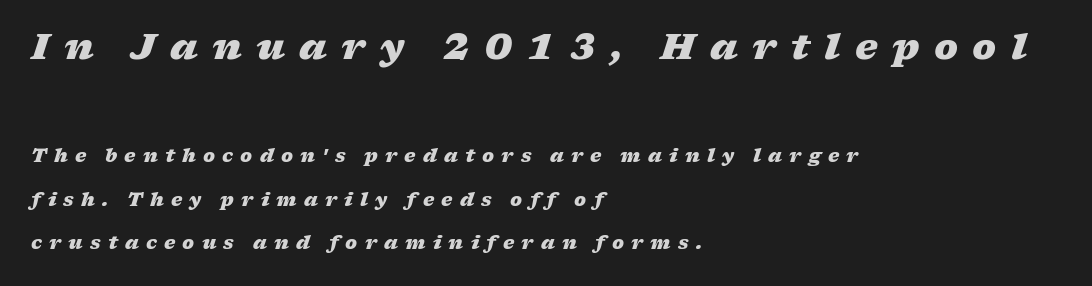
Chunky letters — that's bold for sure. Caption: upper text group enlarged, lower text group reduced. Proportional: the letters do not fall into vertical columns. Clear beneath every line of the passage.
